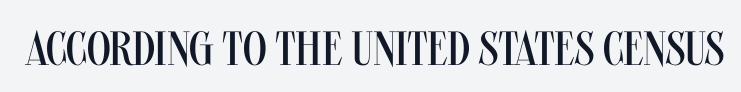
Q: Is the text bold? A: No.
Q: Is the text italic (slanted)? A: No, it is upright.
Q: Is the typeface a serif or a sans-serif typeface? A: Sans-serif.
Q: Is the text underlined? A: No.
Q: Is the spacing between letters normal or unusually wide? A: Normal.
Q: Width (condensed, normal, or wide)? A: Condensed.
Q: Stroke contrast? A: Medium.
Q: x-height? A: Large.
Q: Monospaced? A: No.
